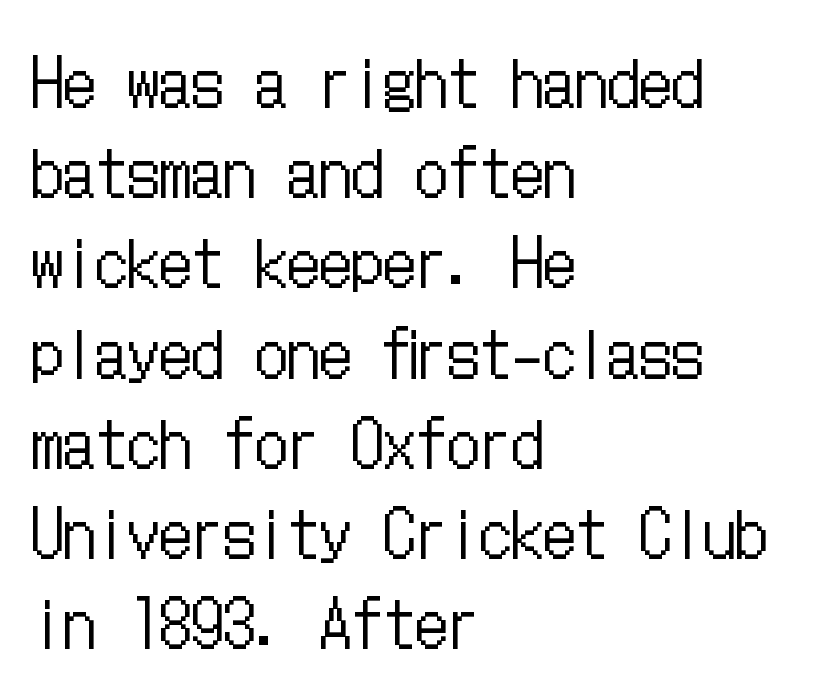
The image shows 64 px regular-weight, condensed type, upright; set left-aligned, normal line spacing (1.41x), normal letter spacing, not underlined; low stroke contrast and a medium x-height.
